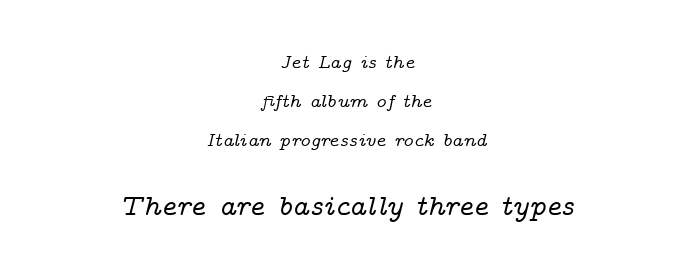
Between these two stacked blocks, the lower one wins on size. The face used here is proportionally spaced, like ordinary book or web type. Are there feet on the stems? There are — it's a serif. The baseline area is clear.
